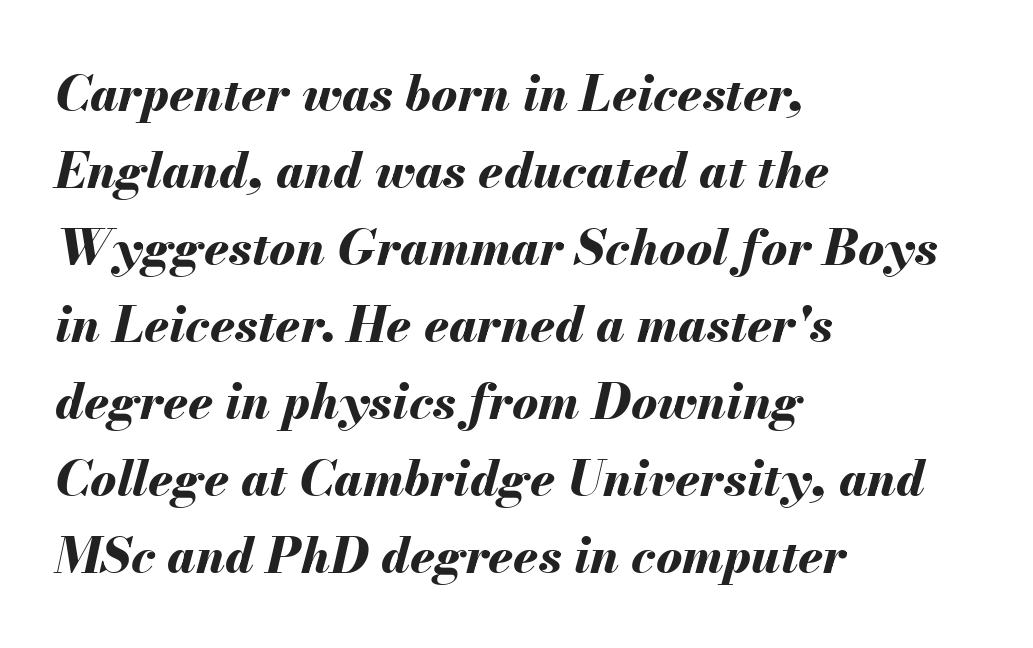
Varying glyph widths throughout — classic text-font behaviour. Students, this is bold: see how much ink each stroke carries. Layout note: lines flush left. The line-height multiplier appears to be the usual default. It's the slanting kind of type. You could call the tracking neutral — neither tight nor loose.
